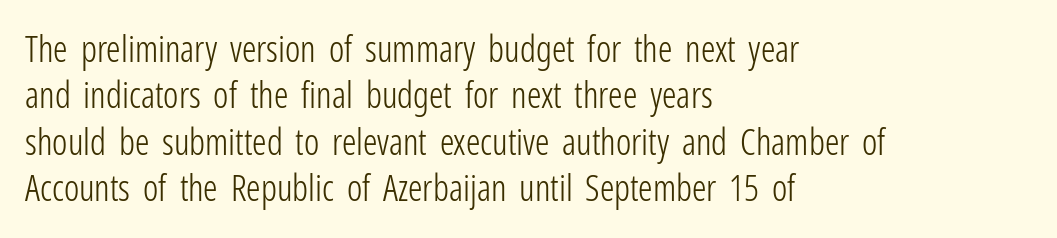
The image shows 36 px light, condensed sans-serif type, upright; set left-aligned, normal line spacing (1.29x), normal letter spacing, not underlined; low stroke contrast and a medium x-height.
